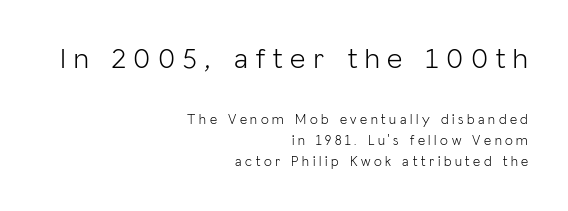
The image shows 30 px light sans-serif type, upright; set right-aligned, normal line spacing (1.52x), unusually wide letter spacing (+0.26 em), not underlined; the first (top) block is 2.14x larger; low stroke contrast and a medium x-height.
